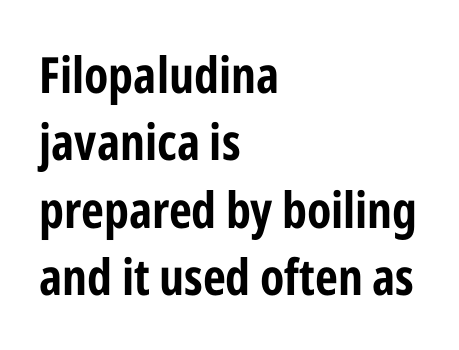
The image shows 50 px condensed sans-serif type, upright; set left-aligned, normal line spacing (1.35x), normal letter spacing, not underlined; low stroke contrast and a medium x-height.
